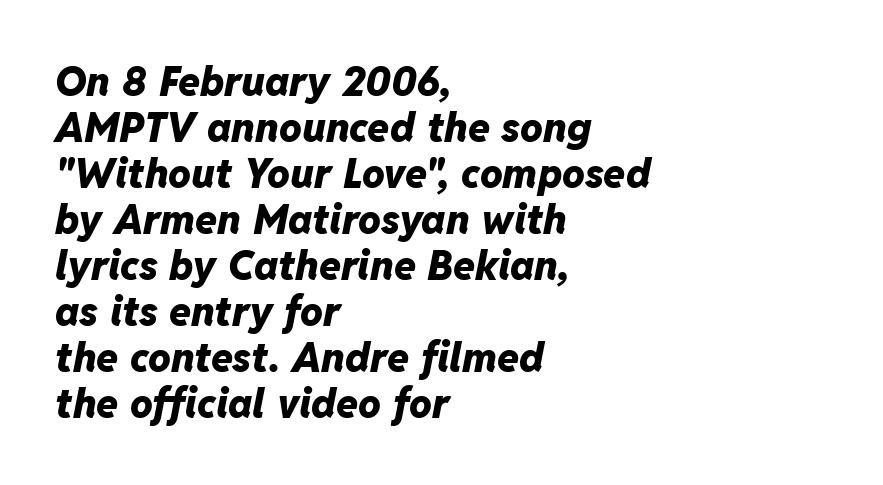
The image shows 40 px heavy type, italic (leaning right); set left-aligned, tight line spacing (1.15x), normal letter spacing, not underlined; low stroke contrast and a medium x-height.
